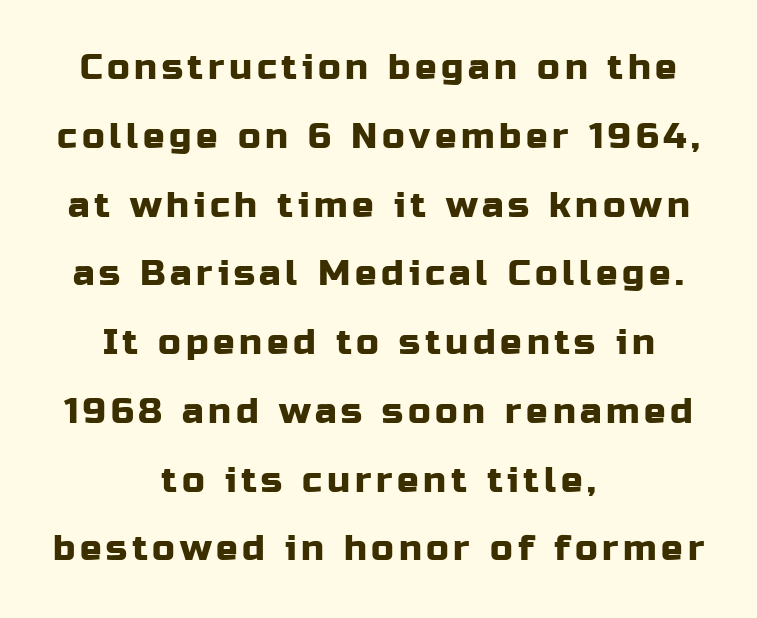
{"serif": "no", "italic": "no", "width": "normal", "stroke_contrast": "low", "x_height": "medium", "monospaced": "no", "underline": "no", "align": "center", "line_spacing": "loose", "line_spacing_ratio": 1.91, "glyph_px": 36}
